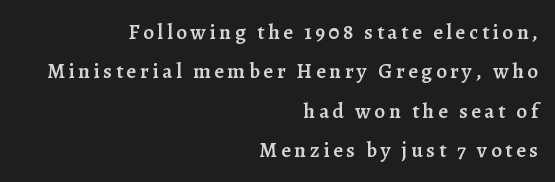
Q: Is the text bold? A: Semi-bold.
Q: Is the text italic (slanted)? A: No, it is upright.
Q: Is the text underlined? A: No.
Q: How is the paragraph aligned? A: Right-aligned.
